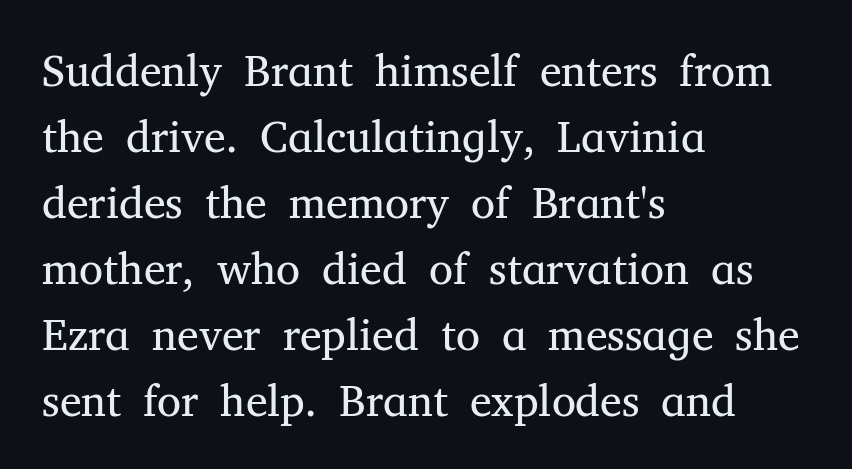
The image shows 44 px regular-weight serif type, upright; set left-aligned, normal line spacing (1.5x), normal letter spacing, not underlined; medium stroke contrast and a medium x-height.
